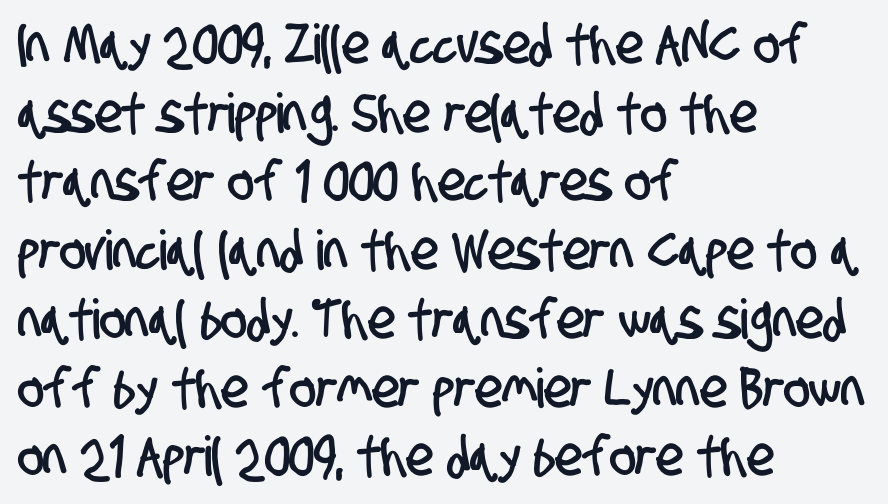
The face used here is proportionally spaced, like ordinary book or web type. Quick note: interline space is typical. Are there feet on the stems? There aren't — it's a sans. You could call the tracking neutral — neither tight nor loose. This rendering uses left alignment, leaving the right contour irregular. Letters rest on an invisible, unmarked baseline.
